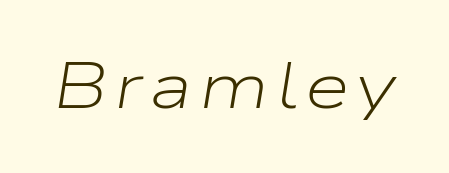
Q: Is the text bold? A: No.
Q: Is the text italic (slanted)? A: Yes, it leans right by about 9 degrees.
Q: Is the text underlined? A: No.
Q: Width (condensed, normal, or wide)? A: Wide.
Q: Stroke contrast? A: Low.
Q: x-height? A: Medium.
Q: Monospaced? A: No.
